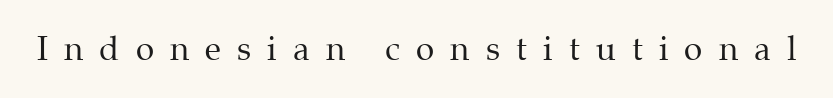
The image shows 33 px regular-weight serif type, upright; set unusually wide letter spacing (+0.49 em), not underlined; medium stroke contrast and a medium x-height.
